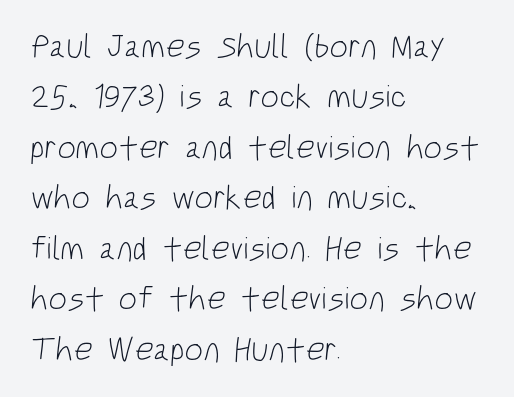
The image shows 33 px light, condensed sans-serif type; set left-aligned, normal line spacing (1.53x), normal letter spacing, not underlined; low stroke contrast and a large x-height.
